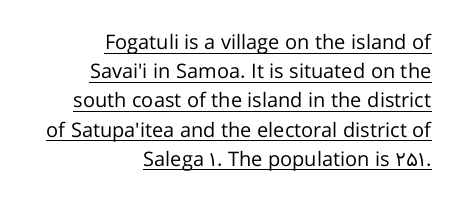
{"italic": "no", "bold": "no", "underline": "yes", "align": "right", "line_spacing": "normal", "line_spacing_ratio": 1.46, "letter_spacing": "normal", "letter_spacing_em": 0.0, "glyph_px": 20}
